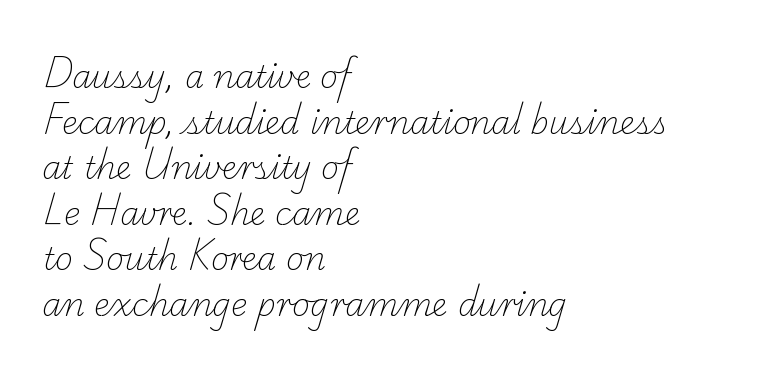
The image shows 31 px light serif type; set left-aligned, normal line spacing (1.47x), normal letter spacing, not underlined; low stroke contrast and a small x-height.
